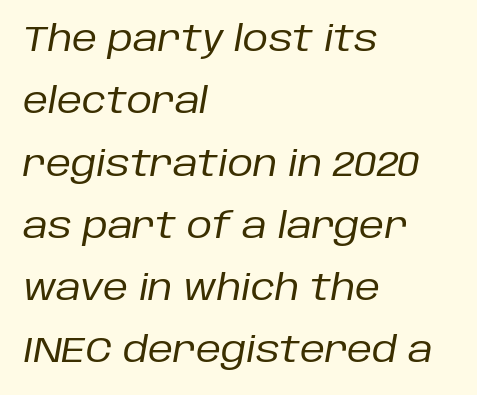
The strokes carry an ordinary text weight at most. Every character sits at an angle, as italics do. Every row of glyphs begins at an identical x-position on the left. Honestly, the letter spacing is just normal — you wouldn't notice it.
